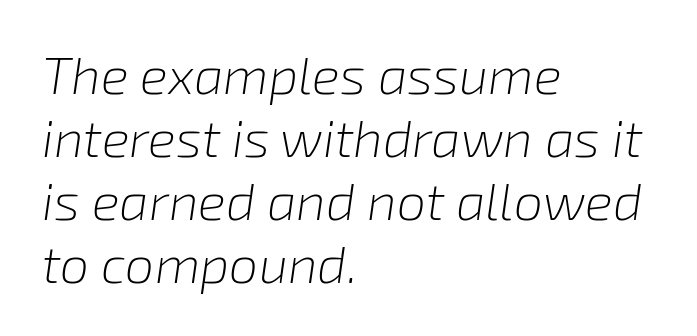
The image shows 52 px light type, italic (leaning right); set left-aligned, line spacing 1.21x, normal letter spacing, not underlined; low stroke contrast and a medium x-height.
